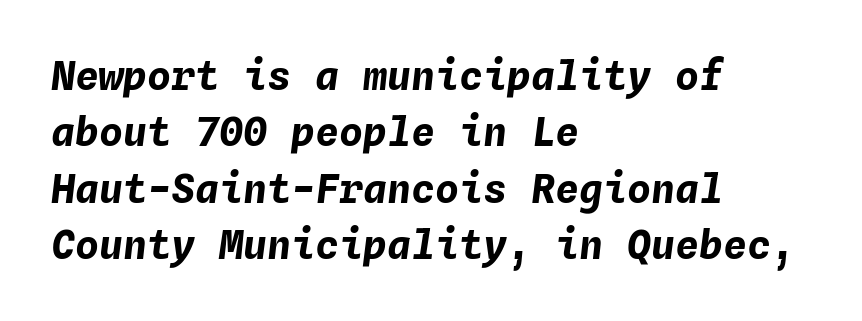
{"italic": "yes", "lean": "right", "slant_degrees": 4, "bold": "yes", "weight": "bold", "width": "normal", "stroke_contrast": "low", "x_height": "medium", "monospaced": "yes", "underline": "no", "align": "left", "line_spacing": "normal", "line_spacing_ratio": 1.41, "letter_spacing": "normal", "letter_spacing_em": 0.0, "glyph_px": 40}
